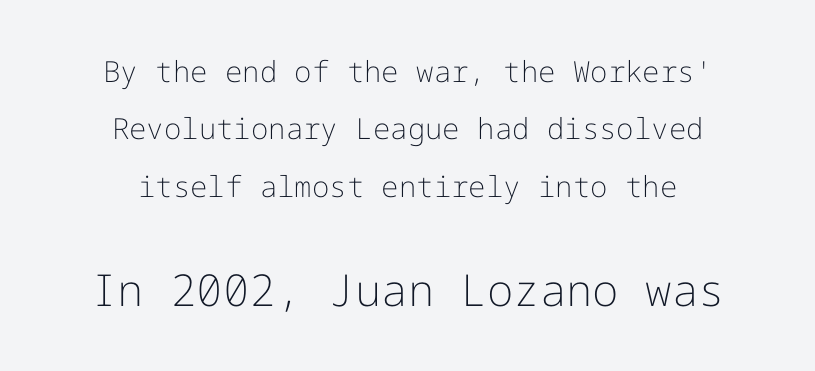
Each letter's strokes conclude bluntly, with no projecting serifs. Notice how the stems are strictly vertical — no italics here. Compared with a flush-left layout, this one balances lines on the center instead. The characters are drawn with everyday or finer stroke widths.
